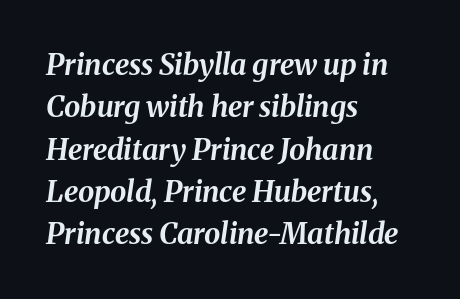
You could not count columns in this text — the font is proportionally spaced. Each word holds together tightly as a unit, with standard inter-letter gaps. Lines of text with bare space underneath. Does the copy run flush right? No — it runs flush left. Horizontal bands of white between lines are of average thickness.
